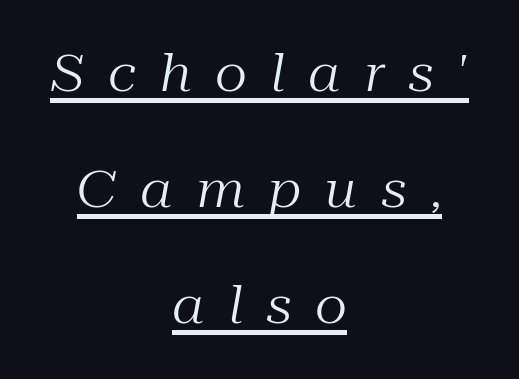
{"serif": "yes", "italic": "yes", "lean": "right", "slant_degrees": 10, "bold": "no", "weight": "regular", "width": "normal", "stroke_contrast": "medium", "x_height": "medium", "monospaced": "no", "underline": "yes", "align": "center", "line_spacing": "loose", "line_spacing_ratio": 2.27, "letter_spacing": "wide", "letter_spacing_em": 0.46, "glyph_px": 51}
